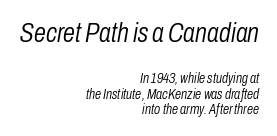
The image shows 27 px text type, italic (leaning right); set right-aligned, tight line spacing (1.12x), normal letter spacing, not underlined; the first (top) block is 1.93x larger.
